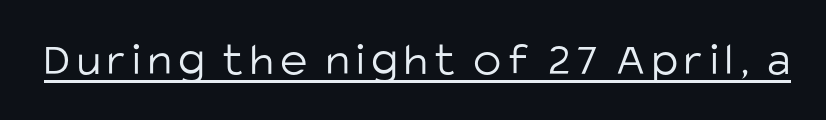
The image shows 47 px light sans-serif type, upright; set underlined; low stroke contrast and a large x-height.
